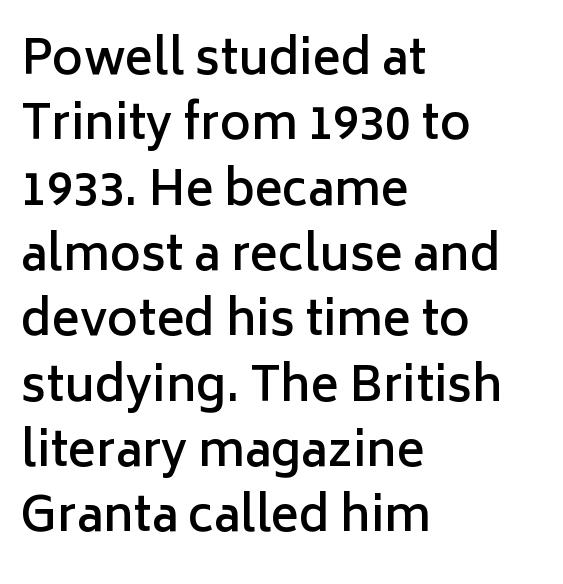
{"serif": "no", "italic": "no", "bold": "semi", "weight": "semibold", "width": "normal", "stroke_contrast": "low", "x_height": "medium", "monospaced": "no", "underline": "no", "align": "left", "line_spacing": "normal", "line_spacing_ratio": 1.39, "letter_spacing": "normal", "letter_spacing_em": 0.0, "glyph_px": 47}
